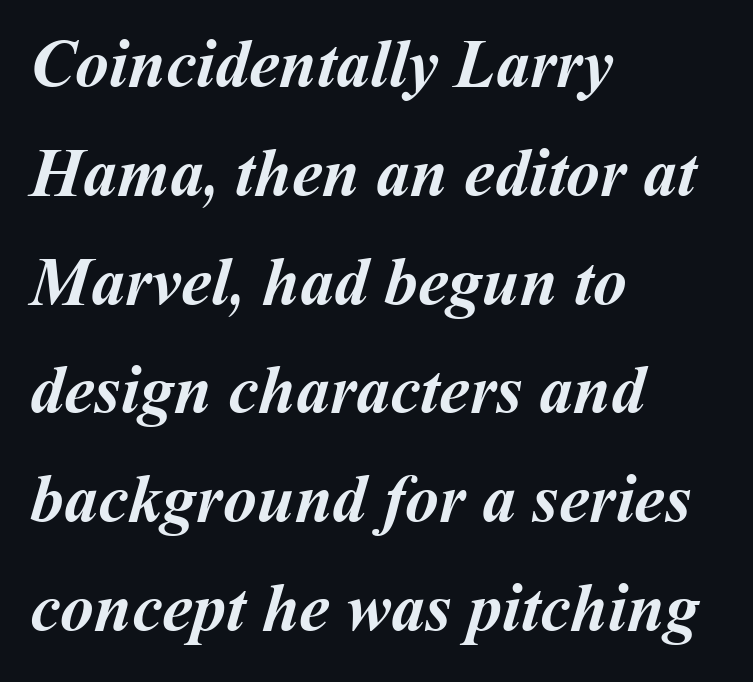
{"bold": "yes", "weight": "semibold", "width": "normal", "stroke_contrast": "medium", "x_height": "medium", "monospaced": "no", "underline": "no", "align": "left", "line_spacing": "normal", "line_spacing_ratio": 1.6, "letter_spacing": "normal", "letter_spacing_em": 0.0, "glyph_px": 68}
